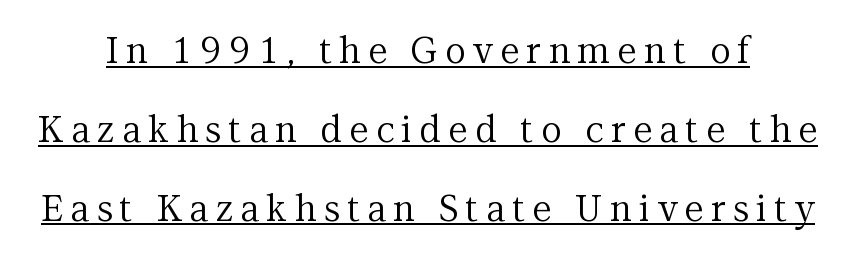
{"serif": "yes", "italic": "no", "bold": "no", "weight": "regular", "width": "normal", "stroke_contrast": "medium", "x_height": "medium", "monospaced": "no", "underline": "yes", "line_spacing": "loose", "line_spacing_ratio": 2.19, "letter_spacing": "wide", "letter_spacing_em": 0.2, "glyph_px": 36}
